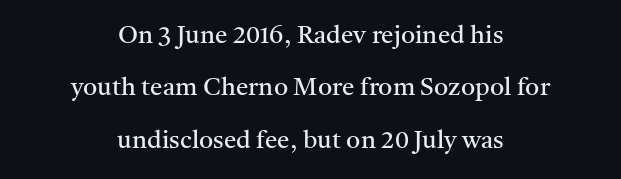
Notice the wide empty band between every row — that's loose leading. The rendering keeps characters at their native spacing. Any mark beneath the type? The region is blank. Letters have the restrained weight of plain body copy at most. A typesetter would mark this as roman, not italic. If you folded the block vertically in half, each line would mirror itself in length.
